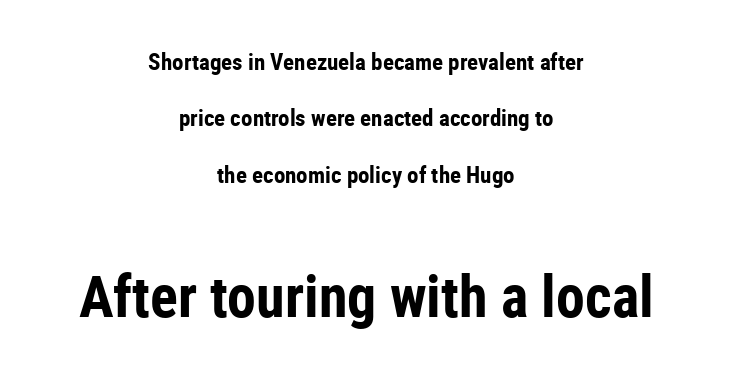
{"serif": "no", "italic": "no", "bold": "yes", "weight": "bold", "width": "condensed", "stroke_contrast": "low", "x_height": "medium", "monospaced": "no", "underline": "no", "align": "center", "line_spacing": "loose", "line_spacing_ratio": 2.45, "letter_spacing": "normal", "letter_spacing_em": 0.0, "larger_block": "second", "size_ratio": 2.52, "glyph_px": 58}
